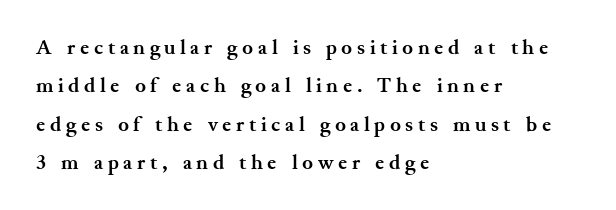
Q: Is the text bold? A: Yes.
Q: Is the text italic (slanted)? A: No, it is upright.
Q: Is the text underlined? A: No.
Q: How is the paragraph aligned? A: Left-aligned.
Q: Is the spacing between letters normal or unusually wide? A: Unusually wide.
